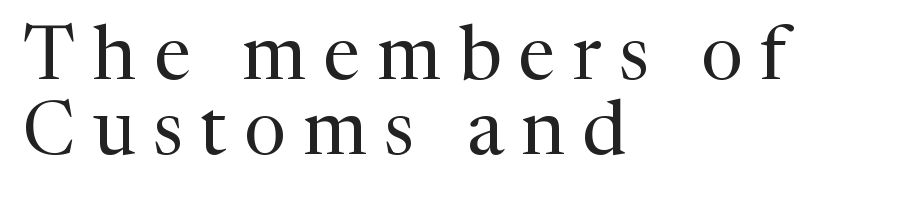
Has an underline been added? It has not. Stroke terminals: seriffed. Short and long lines alike share a common starting point at left. Closely set lines give the paragraph a compact silhouette. You could not count columns in this text — the font is proportionally spaced.
